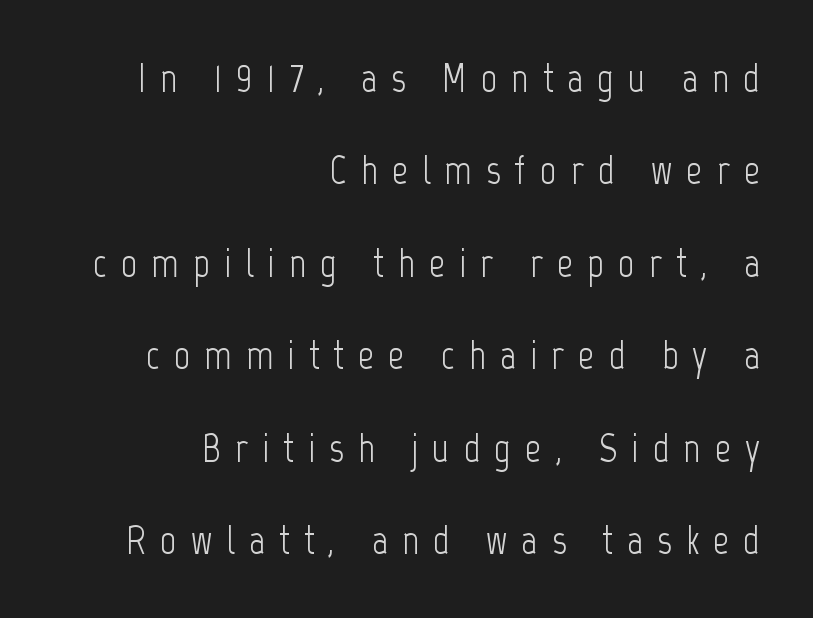
One glance says open: line gaps are wider than usual. Right-aligned paragraph, ragged on the left. Does the lettering tilt? It doesn't — this is upright. Spacing verdict: proportional, widths tailored to each character.
